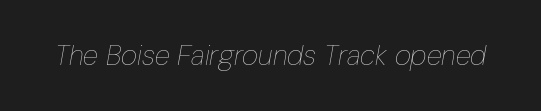
Q: Is the text bold? A: No.
Q: Is the text italic (slanted)? A: Yes, it leans right by about 10 degrees.
Q: Is the text underlined? A: No.
Q: Is the spacing between letters normal or unusually wide? A: Normal.
Q: Width (condensed, normal, or wide)? A: Condensed.
Q: Stroke contrast? A: Low.
Q: x-height? A: Medium.
Q: Monospaced? A: No.
